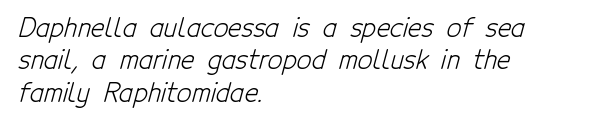
{"bold": "no", "underline": "no", "align": "left", "line_spacing": "normal", "line_spacing_ratio": 1.25, "letter_spacing": "normal", "letter_spacing_em": 0.0, "glyph_px": 26}
